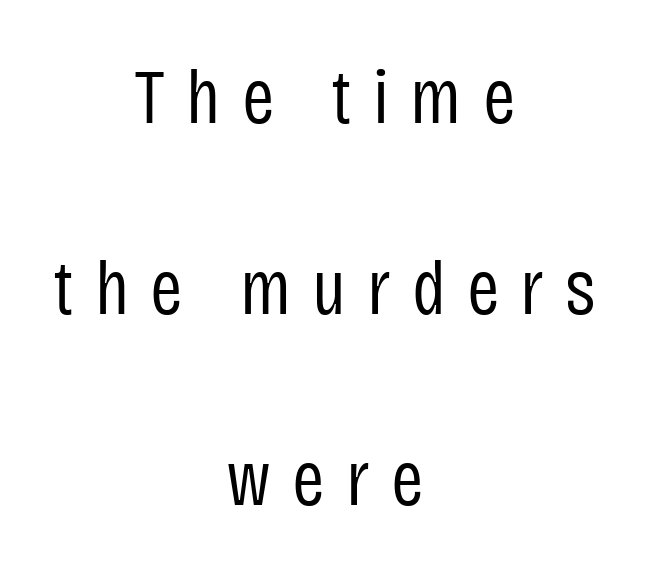
The image shows 78 px regular-weight, condensed sans-serif type, upright; set centered, loose line spacing (2.45x), unusually wide letter spacing (+0.27 em), not underlined; low stroke contrast and a large x-height.
